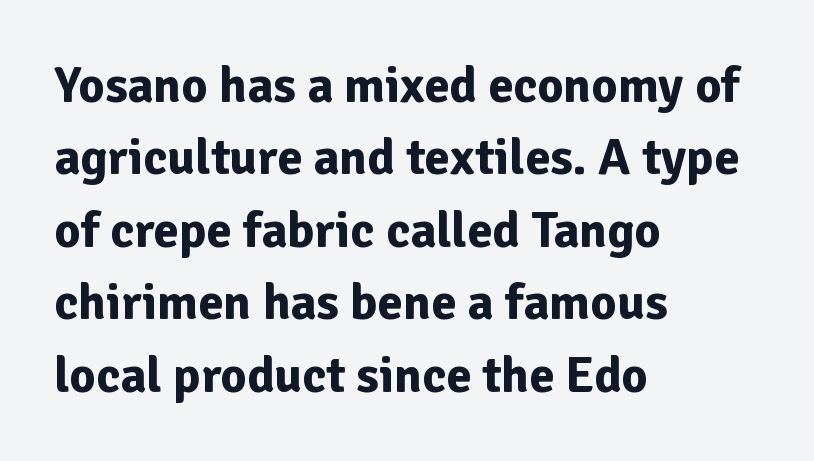
The image shows 51 px bold sans-serif type, upright; set left-aligned, normal line spacing (1.42x), normal letter spacing, not underlined; low stroke contrast and a medium x-height.
